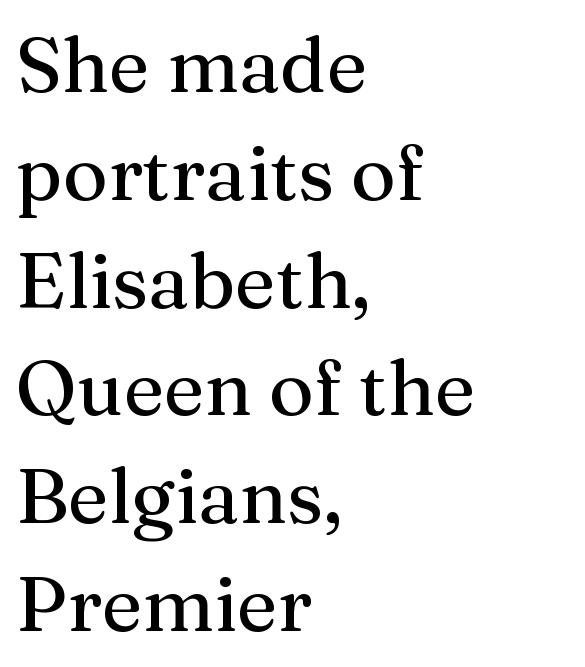
Q: Is the text italic (slanted)? A: No, it is upright.
Q: Is the typeface a serif or a sans-serif typeface? A: Serif.
Q: Is the text underlined? A: No.
Q: How is the paragraph aligned? A: Left-aligned.
Q: Is the spacing between letters normal or unusually wide? A: Normal.
Q: Is the spacing between lines tight, normal or loose? A: Normal.
Q: Width (condensed, normal, or wide)? A: Normal.
Q: Stroke contrast? A: Medium.
Q: x-height? A: Medium.
Q: Monospaced? A: No.
